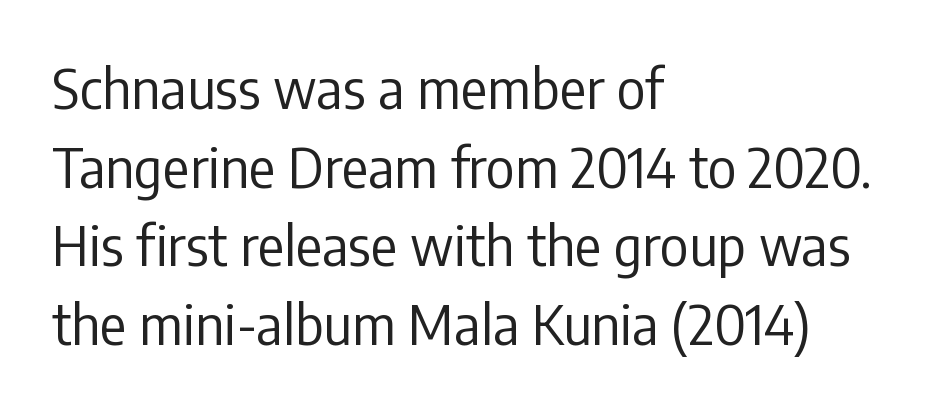
{"serif": "no", "italic": "no", "bold": "no", "weight": "regular", "width": "condensed", "stroke_contrast": "low", "x_height": "medium", "monospaced": "no", "underline": "no", "align": "left", "line_spacing": "normal", "line_spacing_ratio": 1.43, "letter_spacing": "normal", "letter_spacing_em": 0.0, "glyph_px": 55}
